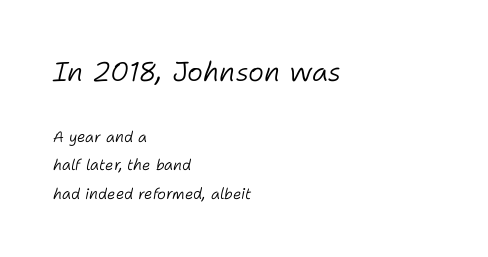
Q: Is the text bold? A: No.
Q: Is the text italic (slanted)? A: Yes, it leans right by about 11 degrees.
Q: Is the text underlined? A: No.
Q: How is the paragraph aligned? A: Left-aligned.
Q: Is the spacing between letters normal or unusually wide? A: Normal.
Q: Is the spacing between lines tight, normal or loose? A: Loose.
Q: Which block of text is set in a larger size, the first (top) or the second (bottom)? A: The first (top) one.
